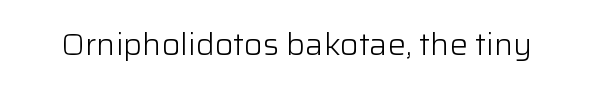
{"serif": "no", "italic": "no", "bold": "no", "weight": "light", "width": "normal", "stroke_contrast": "low", "x_height": "medium", "monospaced": "no", "underline": "no", "letter_spacing": "normal", "letter_spacing_em": 0.0, "glyph_px": 30}
